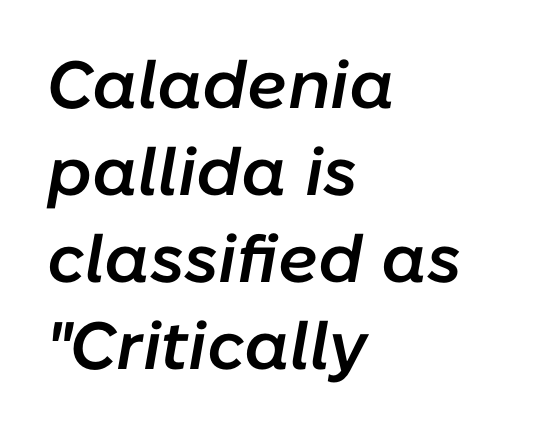
Q: Is the text bold? A: Semi-bold.
Q: Is the text italic (slanted)? A: Yes, it leans right by about 10 degrees.
Q: Is the text underlined? A: No.
Q: How is the paragraph aligned? A: Left-aligned.
Q: Is the spacing between letters normal or unusually wide? A: Normal.
Q: Is the spacing between lines tight, normal or loose? A: Normal.
Q: Width (condensed, normal, or wide)? A: Normal.
Q: Stroke contrast? A: Low.
Q: x-height? A: Medium.
Q: Monospaced? A: No.
